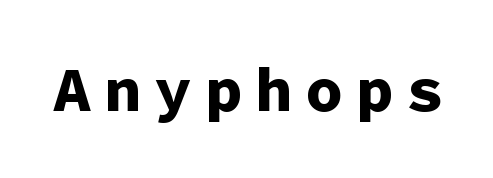
The type is letterspaced generously, with wide tracking. Letters rest on an invisible, unmarked baseline. Serif or sans? Sans — the stroke terminals are bare. Fixed-width glyphs throughout — classic coding-font behaviour. The letters are bold, with thick, heavy strokes. Every character sits straight up, as roman type does.
